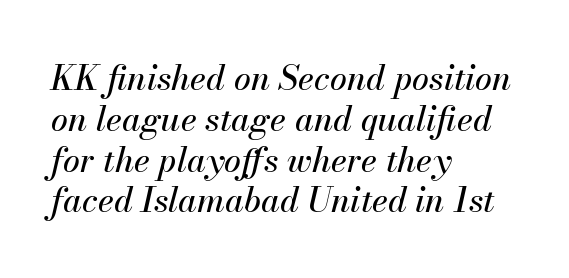
Q: Is the text italic (slanted)? A: Yes, it leans right by about 13 degrees.
Q: Is the text underlined? A: No.
Q: How is the paragraph aligned? A: Left-aligned.
Q: Is the spacing between letters normal or unusually wide? A: Normal.
Q: Width (condensed, normal, or wide)? A: Normal.
Q: Stroke contrast? A: Medium.
Q: x-height? A: Small.
Q: Monospaced? A: No.
